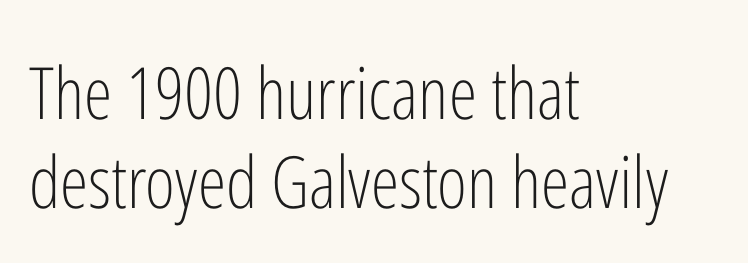
The text block is weighted toward the left margin, trailing off unevenly rightward. The weight tops out at a normal text grade. You could call the tracking neutral — neither tight nor loose. Proportional: the letters do not fall into vertical columns. No italicization has been applied; the sample stays upright. The string is rendered with underlining switched off.
